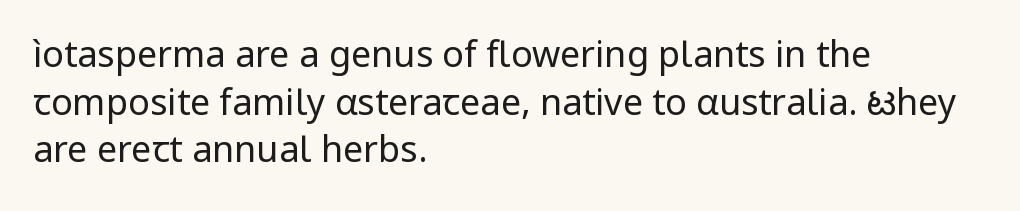
{"serif": "no", "italic": "no", "bold": "no", "weight": "regular", "width": "normal", "stroke_contrast": "low", "x_height": "medium", "monospaced": "no", "underline": "no", "align": "left", "line_spacing": "normal", "line_spacing_ratio": 1.32, "letter_spacing": "normal", "letter_spacing_em": 0.0, "glyph_px": 36}
